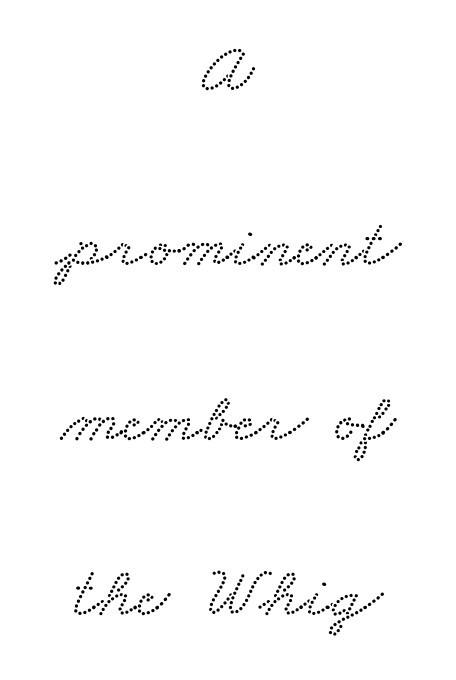
The image shows 72 px wide serif type; set centered, loose line spacing (2.43x), normal letter spacing, not underlined; low stroke contrast and a small x-height.
